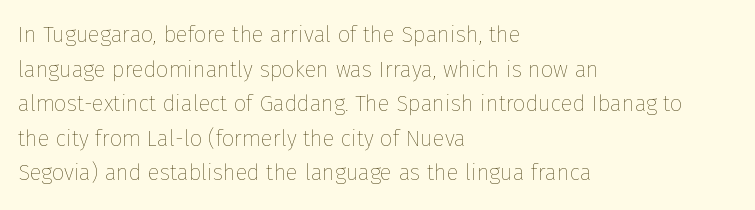
{"italic": "no", "bold": "no", "underline": "no", "align": "left", "line_spacing": "normal", "line_spacing_ratio": 1.57, "letter_spacing": "normal", "letter_spacing_em": 0.0, "glyph_px": 22}
